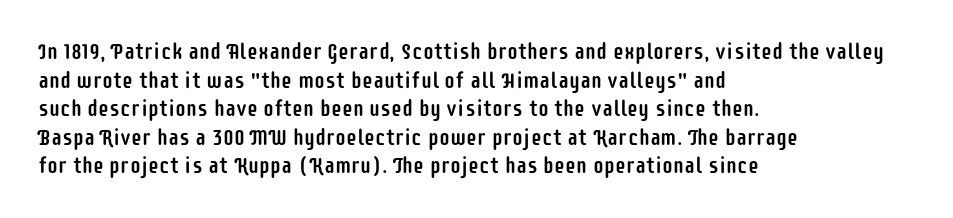
Q: Is the text italic (slanted)? A: No, it is upright.
Q: Is the text underlined? A: No.
Q: How is the paragraph aligned? A: Left-aligned.
Q: Is the spacing between letters normal or unusually wide? A: Normal.
Q: Is the spacing between lines tight, normal or loose? A: Normal.
